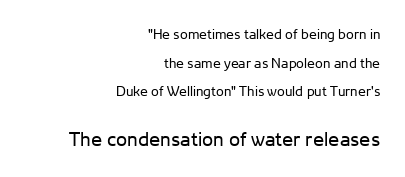
The image shows 20 px text type, upright; set right-aligned, loose line spacing (2.05x), normal letter spacing, not underlined; the second (bottom) block is 1.43x larger.
